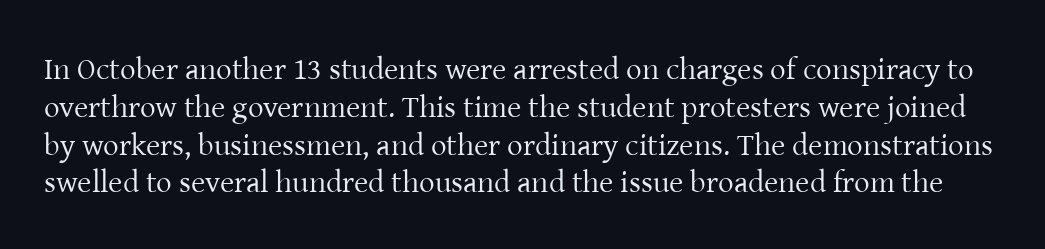
The image shows 31 px regular-weight serif type, upright; set line spacing 1.22x, normal letter spacing, not underlined; low stroke contrast and a medium x-height.
